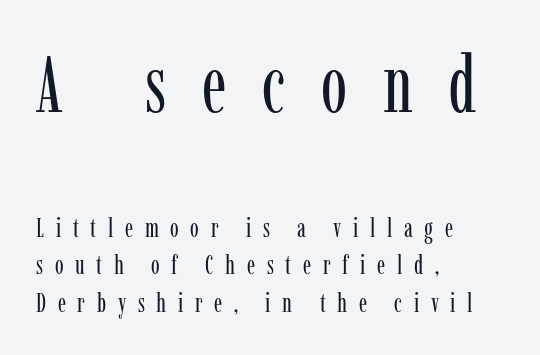
The image shows 79 px regular-weight, condensed serif type, upright; set left-aligned, normal line spacing (1.43x), unusually wide letter spacing (+0.45 em), not underlined; the first (top) block is 3.04x larger; low stroke contrast and a medium x-height.
